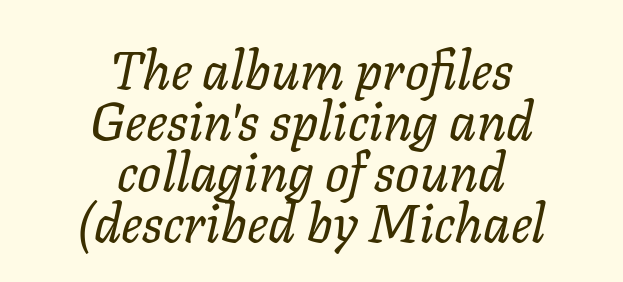
{"italic": "yes", "lean": "right", "slant_degrees": 11, "bold": "no", "weight": "regular", "width": "normal", "stroke_contrast": "low", "x_height": "medium", "monospaced": "no", "underline": "no", "align": "center", "line_spacing": "tight", "line_spacing_ratio": 0.96, "letter_spacing": "normal", "letter_spacing_em": 0.0, "glyph_px": 53}
